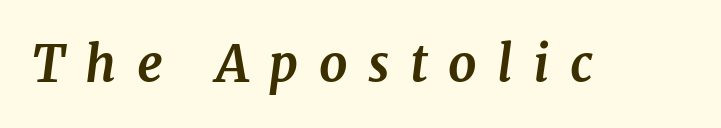
Font category for this specimen: serif. Does the lettering tilt? It does — this is italic. Glyph-to-glyph distance is far greater than everyday printed text. Each row of text sits above clean, open space. Do the characters align in a grid? No, the font is proportional.
